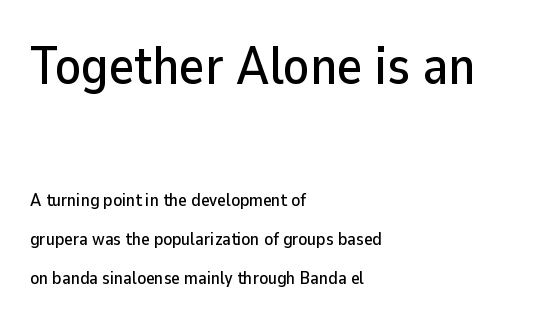
{"serif": "no", "italic": "no", "width": "normal", "stroke_contrast": "low", "x_height": "medium", "monospaced": "no", "underline": "no", "align": "left", "line_spacing": "loose", "line_spacing_ratio": 2.16, "letter_spacing": "normal", "letter_spacing_em": 0.0, "larger_block": "first", "size_ratio": 2.94, "glyph_px": 53}
